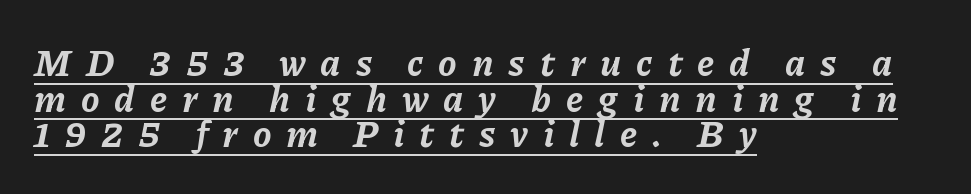
{"italic": "yes", "lean": "right", "slant_degrees": 11, "bold": "yes", "weight": "bold", "width": "normal", "stroke_contrast": "low", "x_height": "medium", "monospaced": "no", "underline": "yes", "align": "left", "line_spacing": "tight", "line_spacing_ratio": 0.96, "letter_spacing": "wide", "letter_spacing_em": 0.4, "glyph_px": 37}
